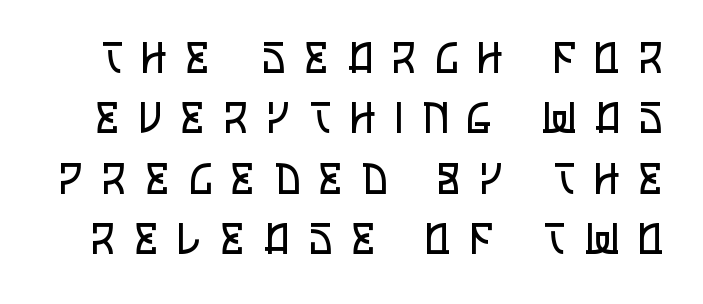
{"serif": "no", "italic": "no", "bold": "no", "weight": "regular", "width": "condensed", "stroke_contrast": "low", "x_height": "large", "monospaced": "no", "underline": "no", "line_spacing": "normal", "line_spacing_ratio": 1.44, "letter_spacing": "wide", "letter_spacing_em": 0.47, "glyph_px": 42}
